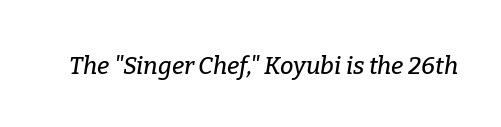
{"italic": "yes", "lean": "right", "slant_degrees": 9, "underline": "no", "letter_spacing": "normal", "letter_spacing_em": 0.0, "glyph_px": 24}
